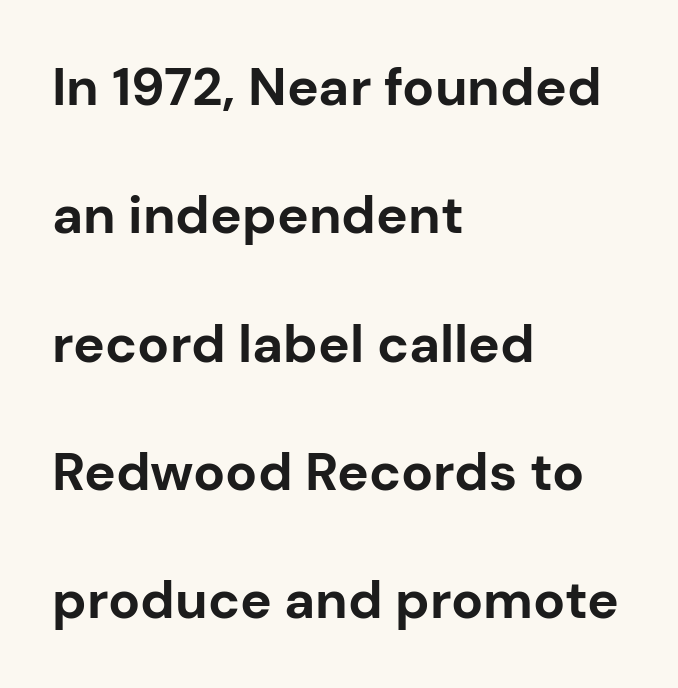
Here the designer chose a conventional face with non-uniform glyph widths. Are there feet on the stems? There aren't — it's a sans. Words appear dense and cohesive because spacing is normal. The strip under each line holds only bare page.
